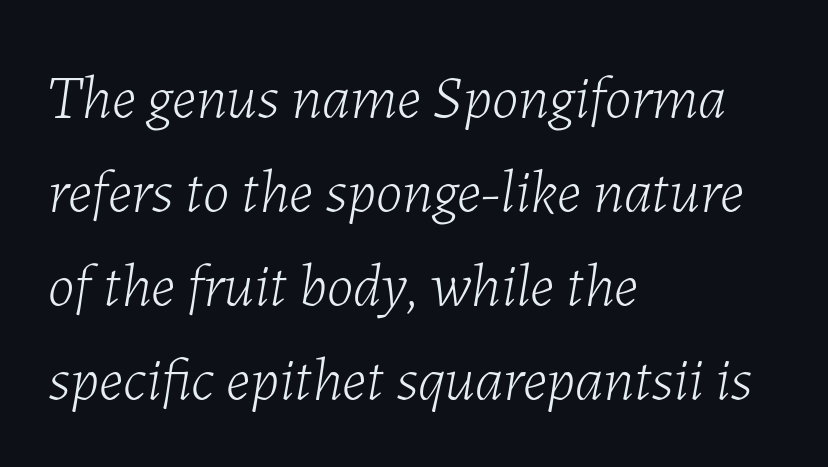
The image shows 61 px light type, italic (leaning right); set left-aligned, normal line spacing (1.54x), normal letter spacing, not underlined; low stroke contrast and a medium x-height.
